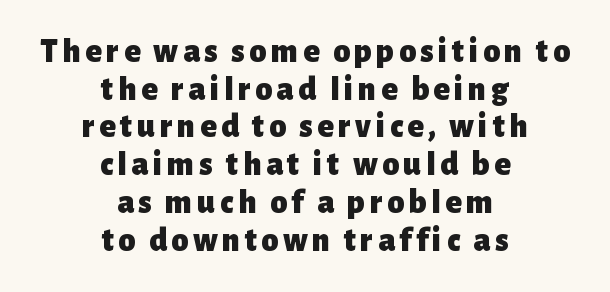
{"serif": "no", "italic": "no", "bold": "yes", "weight": "heavy", "width": "normal", "stroke_contrast": "low", "x_height": "medium", "monospaced": "no", "underline": "no", "align": "center", "line_spacing": "tight", "line_spacing_ratio": 1.11, "glyph_px": 34}
